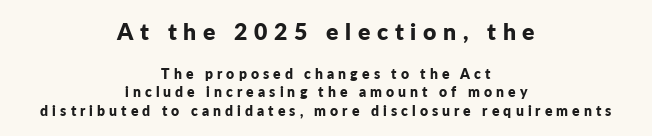
The image shows 23 px bold type, upright; set centered, normal line spacing (1.3x), unusually wide letter spacing (+0.29 em), not underlined; the first (top) block is 1.64x larger.
